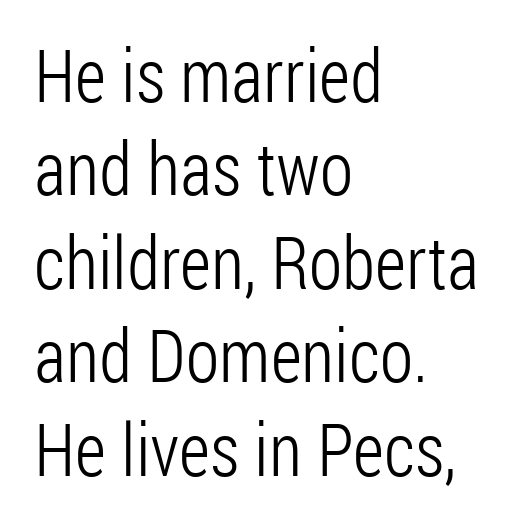
{"serif": "no", "italic": "no", "bold": "no", "weight": "light", "width": "condensed", "stroke_contrast": "low", "x_height": "medium", "monospaced": "no", "underline": "no", "align": "left", "line_spacing": "normal", "line_spacing_ratio": 1.28, "letter_spacing": "normal", "letter_spacing_em": 0.0, "glyph_px": 73}
